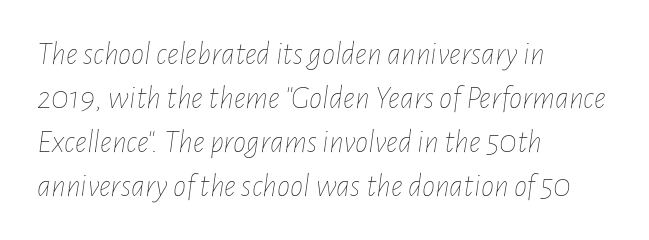
Notice how descenders clear the ascenders below comfortably — that's standard leading. No chunkiness to these letters — they're not bold. There's an unmistakable incline to the writing here. These lines are rendered in a variable-pitch font. Check under the words: just untouched page.
